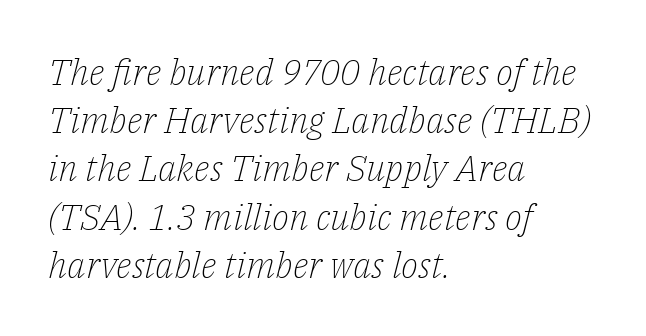
{"serif": "yes", "italic": "yes", "lean": "right", "slant_degrees": 14, "bold": "no", "weight": "light", "width": "normal", "stroke_contrast": "low", "x_height": "medium", "monospaced": "no", "underline": "no", "align": "left", "line_spacing": "normal", "line_spacing_ratio": 1.34, "letter_spacing": "normal", "letter_spacing_em": 0.0, "glyph_px": 36}
